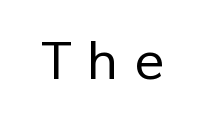
Q: Is the text bold? A: No.
Q: Is the typeface a serif or a sans-serif typeface? A: Sans-serif.
Q: Is the text underlined? A: No.
Q: Is the spacing between letters normal or unusually wide? A: Unusually wide.
Q: Width (condensed, normal, or wide)? A: Normal.
Q: Stroke contrast? A: Low.
Q: x-height? A: Medium.
Q: Monospaced? A: No.
